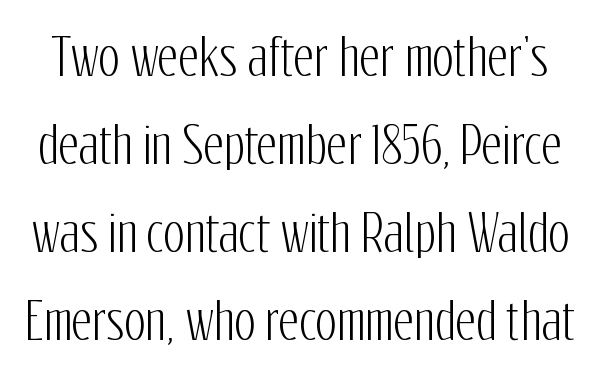
The image shows 50 px condensed sans-serif type, upright; set line spacing 1.76x, normal letter spacing, not underlined; low stroke contrast and a medium x-height.
